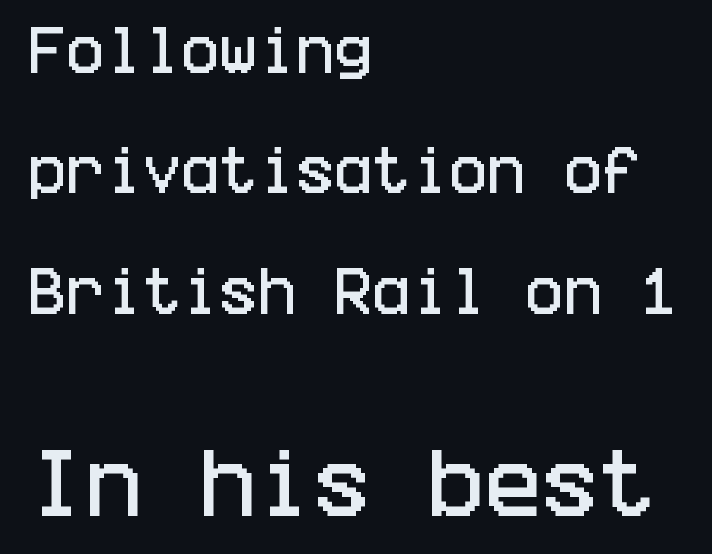
The image shows 76 px condensed sans-serif type, upright; set left-aligned, loose line spacing (2.36x), normal letter spacing, not underlined; the second (bottom) block is 1.49x larger; low stroke contrast and a large x-height.
